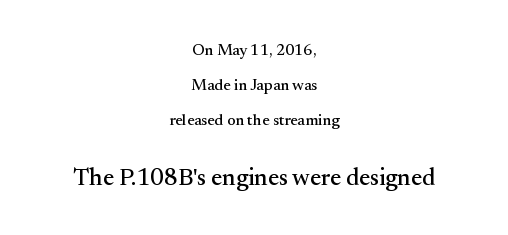
Q: Is the text italic (slanted)? A: No, it is upright.
Q: Is the text underlined? A: No.
Q: How is the paragraph aligned? A: Centered.
Q: Is the spacing between letters normal or unusually wide? A: Normal.
Q: Is the spacing between lines tight, normal or loose? A: Loose.
Q: Which block of text is set in a larger size, the first (top) or the second (bottom)? A: The second (bottom) one.
